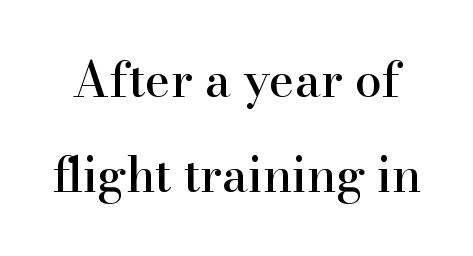
The image shows 48 px serif type, upright; set loose line spacing (1.98x), normal letter spacing, not underlined; high stroke contrast and a small x-height.
